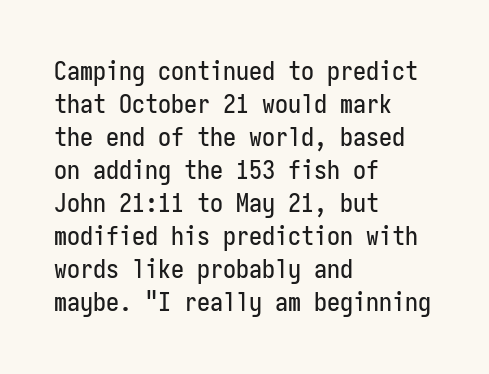
The foot of each line stays bare and open. Leading matches the norm, producing a regular column. The paragraph shown leans on its left margin. The gaps between neighbouring characters are ordinary and unremarkable. Italic? Not at all — the glyphs are vertical.
